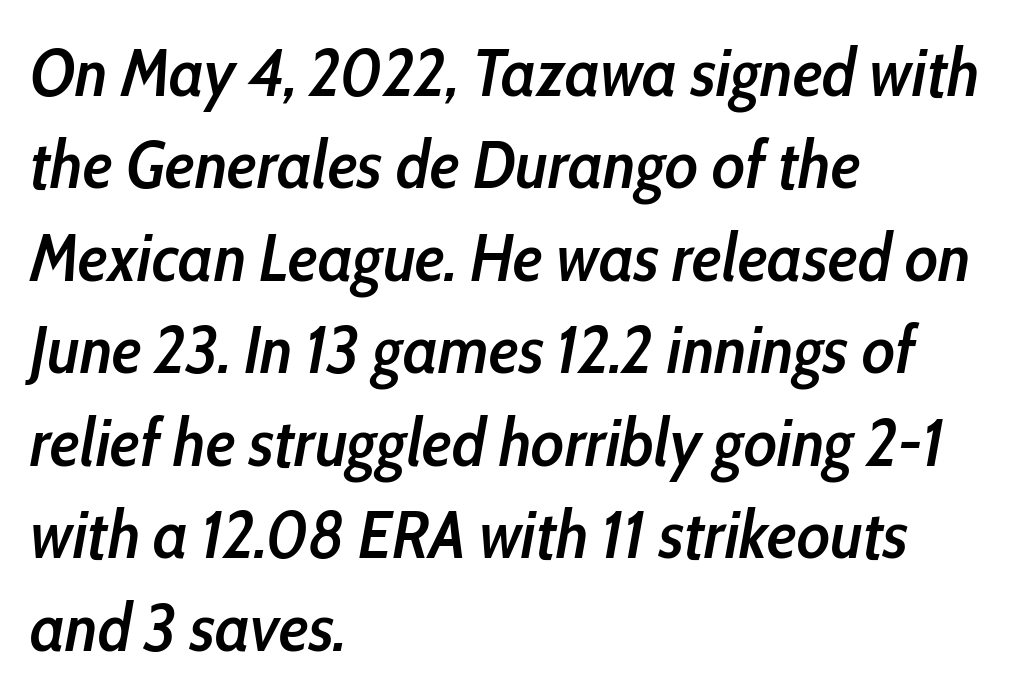
These lines carry some extra weight — a demibold, not a full bold. Does the copy run flush right? No — it runs flush left. Think of a printed novel: that variable character pitch is what you see here. The lines sit at an ordinary, default distance from one another. A clean baseline with only descenders dipping below it.
